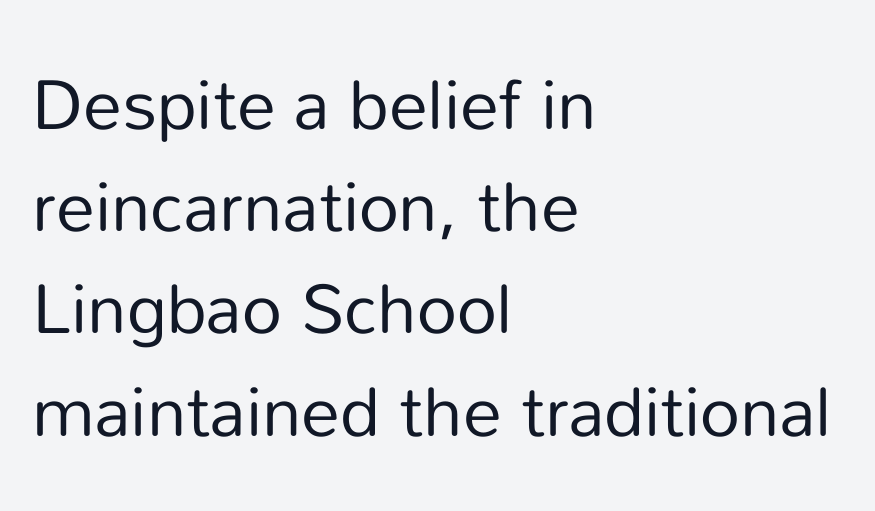
The image shows 70 px regular-weight sans-serif type, upright; set left-aligned, normal line spacing (1.46x), normal letter spacing, not underlined; low stroke contrast and a medium x-height.
